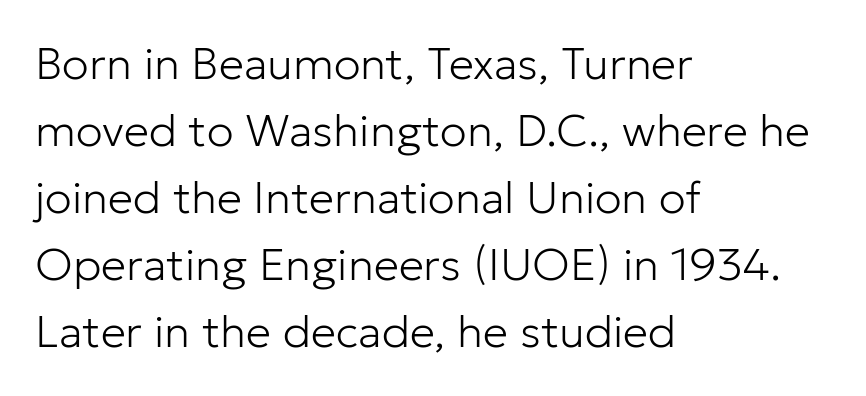
Counters stay open thanks to moderate or lighter strokes. The lines are quadded left. Each letter keeps its own natural width here, so spacing adapts to shape. No extra tracking has been applied to these lines. Has an underline been added? It has not.
